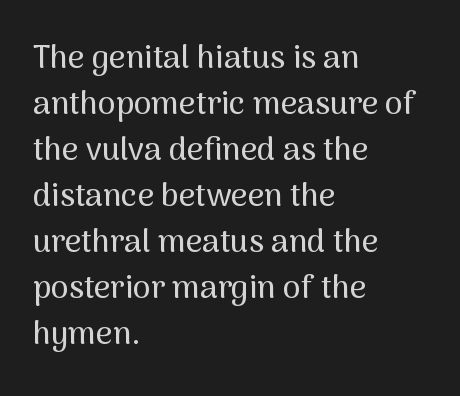
Characters remain perfectly vertical along every line. Letter spacing: default. This block has exactly the height ordinary leading produces. Font category for this specimen: sans-serif.
